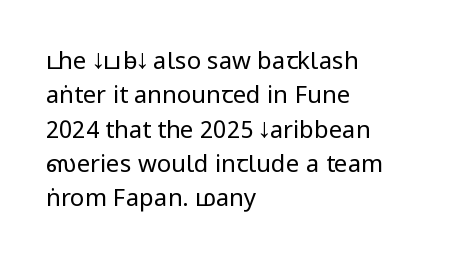
The image shows 24 px text type, upright; set left-aligned, normal line spacing (1.43x), normal letter spacing, not underlined.
